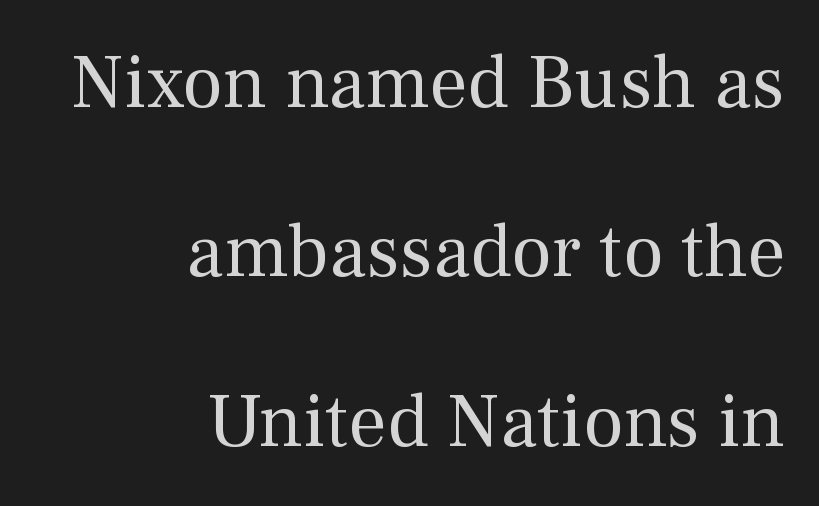
Q: Is the text bold? A: No.
Q: Is the text italic (slanted)? A: No, it is upright.
Q: Is the typeface a serif or a sans-serif typeface? A: Serif.
Q: Is the text underlined? A: No.
Q: How is the paragraph aligned? A: Right-aligned.
Q: Is the spacing between letters normal or unusually wide? A: Normal.
Q: Is the spacing between lines tight, normal or loose? A: Loose.
Q: Width (condensed, normal, or wide)? A: Normal.
Q: Stroke contrast? A: Medium.
Q: x-height? A: Medium.
Q: Monospaced? A: No.
